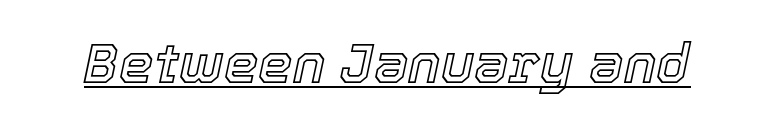
Q: Is the text italic (slanted)? A: Yes, it leans right by about 12 degrees.
Q: Is the text underlined? A: Yes.
Q: Is the spacing between letters normal or unusually wide? A: Normal.
Q: Width (condensed, normal, or wide)? A: Normal.
Q: x-height? A: Medium.
Q: Monospaced? A: No.
